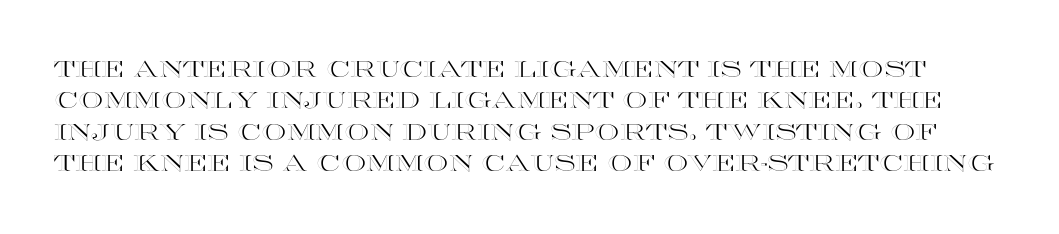
Q: Is the text italic (slanted)? A: No, it is upright.
Q: Is the text underlined? A: No.
Q: Is the spacing between letters normal or unusually wide? A: Normal.
Q: Is the spacing between lines tight, normal or loose? A: Normal.
